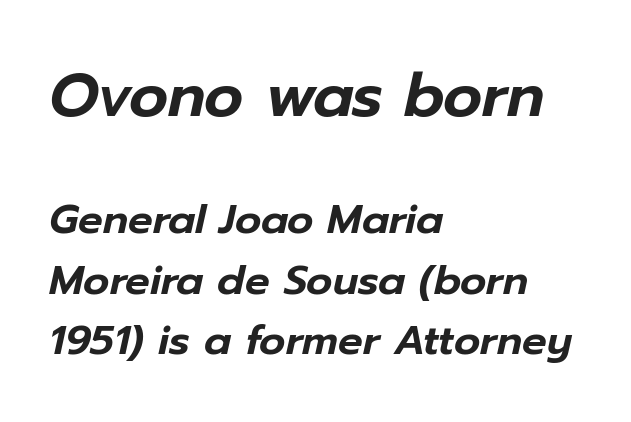
Glyph-to-glyph distance matches everyday printed text. Decoration check: the copy has no underline. The letters are slanted; this is an italic face. Honestly, the row spacing looks completely unremarkable.
